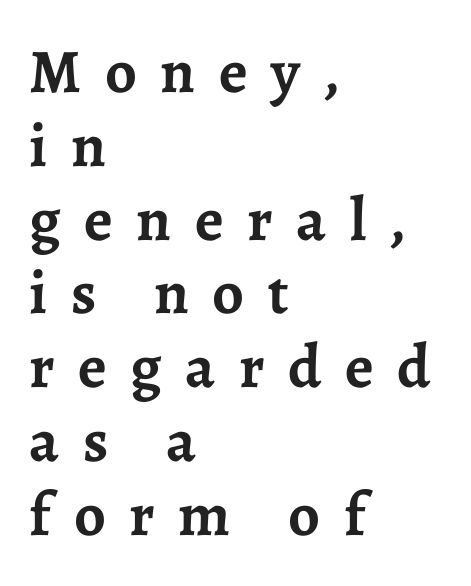
The image shows 62 px semibold serif type, upright; set left-aligned, line spacing 1.19x, unusually wide letter spacing (+0.38 em), not underlined; low stroke contrast and a medium x-height.
